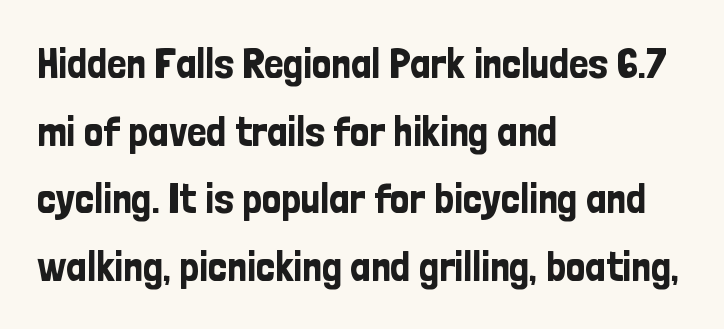
The image shows 43 px condensed sans-serif type, upright; set left-aligned, normal line spacing (1.57x), normal letter spacing, not underlined; low stroke contrast and a medium x-height.
